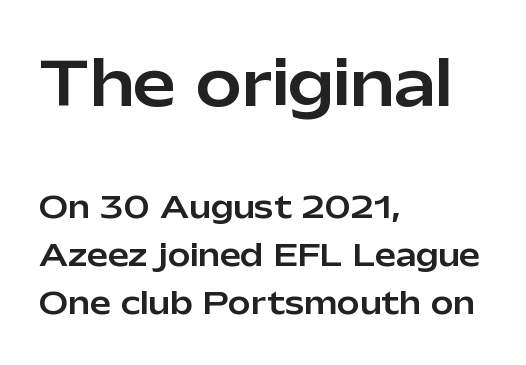
Q: Is the text italic (slanted)? A: No, it is upright.
Q: Is the typeface a serif or a sans-serif typeface? A: Sans-serif.
Q: Is the text underlined? A: No.
Q: How is the paragraph aligned? A: Left-aligned.
Q: Is the spacing between letters normal or unusually wide? A: Normal.
Q: Is the spacing between lines tight, normal or loose? A: Normal.
Q: Which block of text is set in a larger size, the first (top) or the second (bottom)? A: The first (top) one.
Q: Width (condensed, normal, or wide)? A: Normal.
Q: Stroke contrast? A: Low.
Q: x-height? A: Medium.
Q: Monospaced? A: No.
